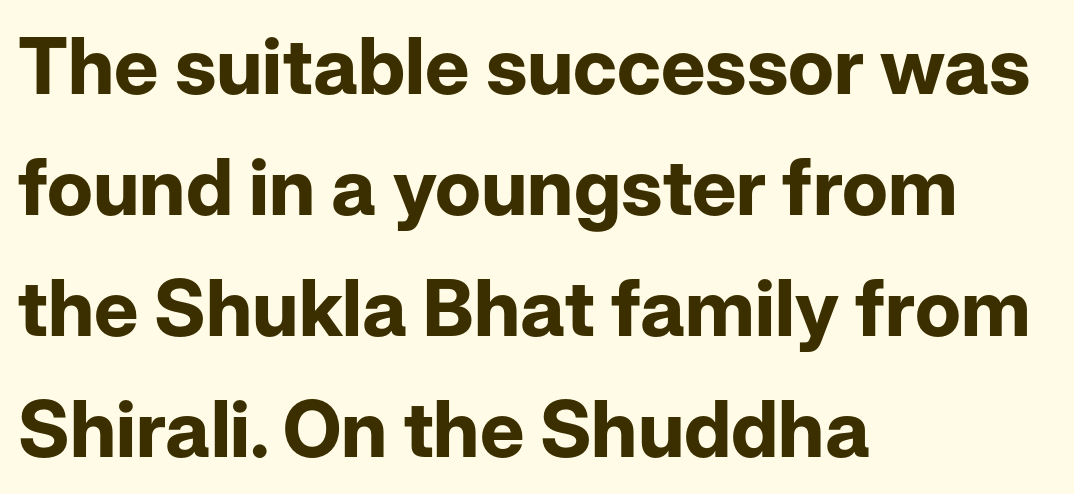
{"serif": "no", "italic": "no", "bold": "yes", "weight": "bold", "width": "normal", "stroke_contrast": "low", "x_height": "medium", "monospaced": "no", "underline": "no", "align": "left", "line_spacing": "normal", "line_spacing_ratio": 1.55, "letter_spacing": "normal", "letter_spacing_em": 0.0, "glyph_px": 78}
